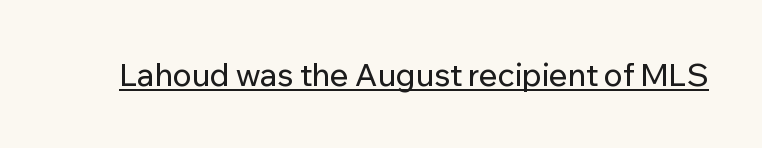
Notice how the stems are strictly vertical — no italics here. Check where the strokes stop: nothing finishes them off — pure sans. Looks like regular typesetting: each glyph gets only the width it needs. The horizontal fit of the characters is conventional and even. A baseline rule has been typeset under these characters.
